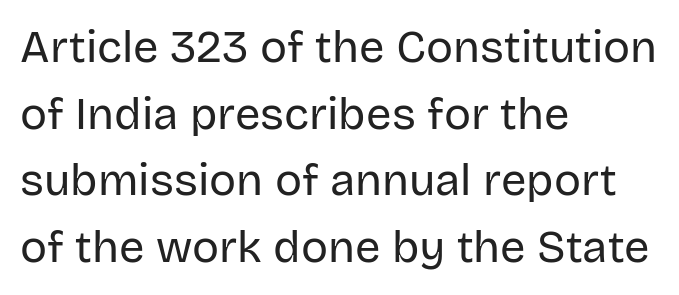
{"serif": "no", "italic": "no", "bold": "no", "weight": "regular", "width": "normal", "stroke_contrast": "low", "x_height": "large", "monospaced": "no", "underline": "no", "align": "left", "line_spacing": "normal", "line_spacing_ratio": 1.48, "letter_spacing": "normal", "letter_spacing_em": 0.0, "glyph_px": 45}
